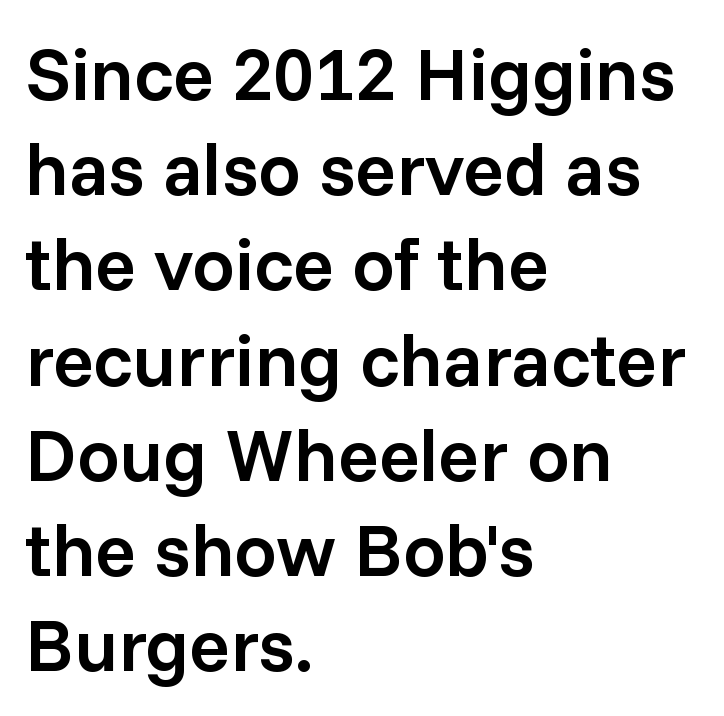
The image shows 75 px semibold sans-serif type, upright; set left-aligned, normal line spacing (1.27x), normal letter spacing, not underlined; low stroke contrast and a medium x-height.
